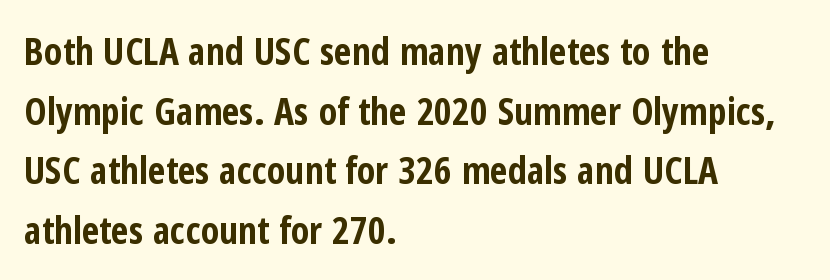
{"serif": "no", "italic": "no", "bold": "yes", "weight": "bold", "width": "condensed", "stroke_contrast": "low", "x_height": "medium", "monospaced": "no", "underline": "no", "align": "left", "line_spacing": "normal", "line_spacing_ratio": 1.57, "letter_spacing": "normal", "letter_spacing_em": 0.0, "glyph_px": 38}
